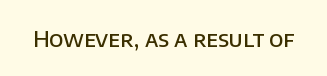
Q: Is the text bold? A: Semi-bold.
Q: Is the text italic (slanted)? A: No, it is upright.
Q: Is the text underlined? A: No.
Q: Is the spacing between letters normal or unusually wide? A: Normal.
